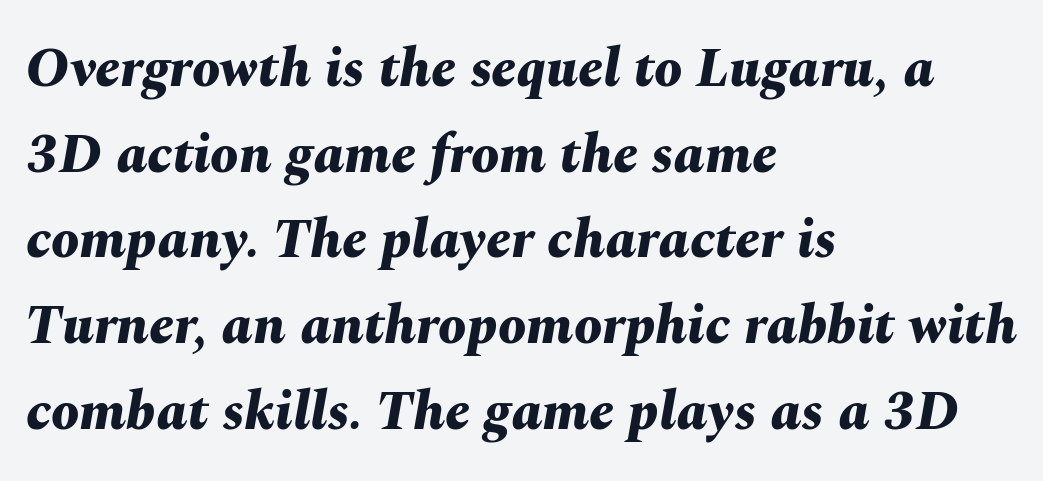
{"italic": "yes", "lean": "right", "slant_degrees": 10, "bold": "yes", "weight": "bold", "width": "normal", "stroke_contrast": "medium", "x_height": "medium", "monospaced": "no", "underline": "no", "align": "left", "line_spacing": "normal", "line_spacing_ratio": 1.53, "letter_spacing": "normal", "letter_spacing_em": 0.0, "glyph_px": 56}
